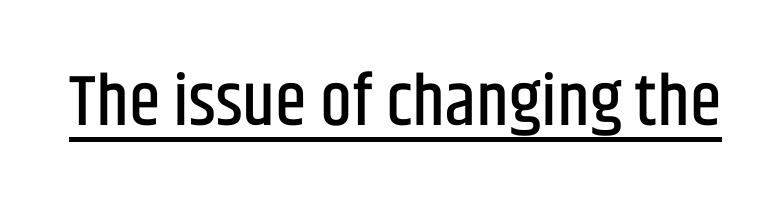
There is no visible air inserted between adjacent glyphs. A typesetter would mark this as roman, not italic. Are there feet on the stems? There aren't — it's a sans. You can see a thin bar hugging the bottom of the glyphs. Varying glyph widths throughout — classic text-font behaviour.
